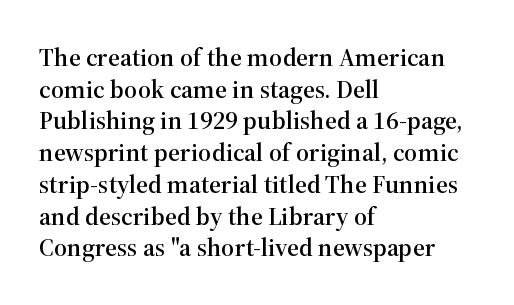
The lettering stays uniformly vertical, giving the passage a roman look. The baseline area is clear. The setting favours the left margin, as ordinary paragraphs usually do. These lines keep a tight, regular rhythm from letter to letter.
